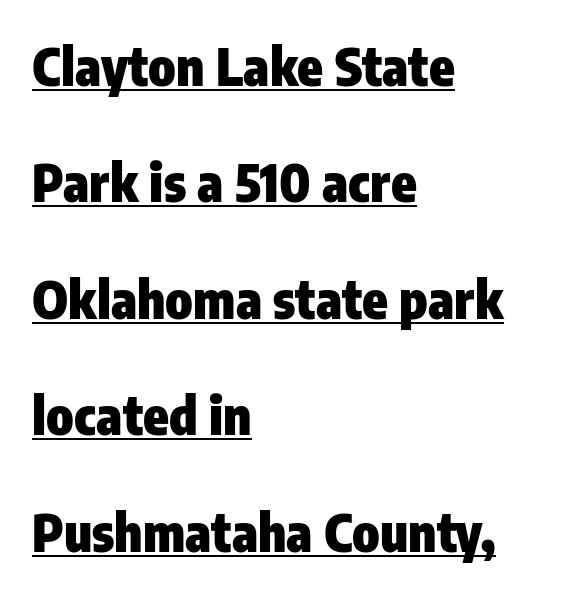
The image shows 52 px heavy, condensed sans-serif type, upright; set left-aligned, loose line spacing (2.24x), normal letter spacing, underlined; low stroke contrast and a medium x-height.
